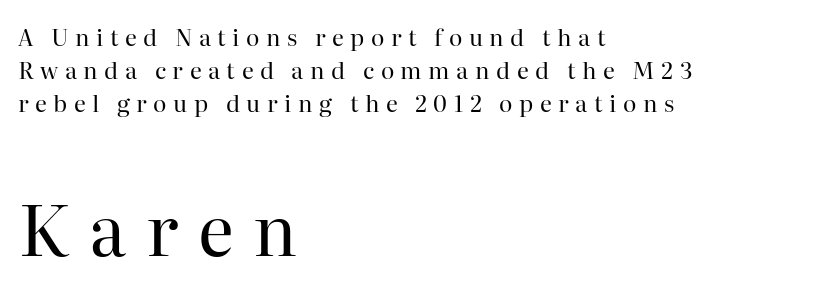
The image shows 70 px regular-weight serif type, upright; set left-aligned, normal line spacing (1.43x), unusually wide letter spacing (+0.28 em), not underlined; the second (bottom) block is 3.04x larger; high stroke contrast and a medium x-height.
